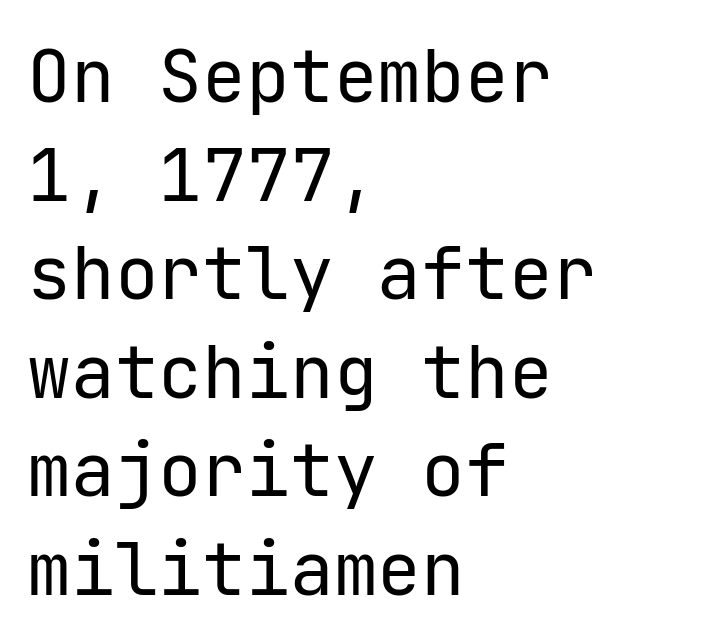
Line beginnings align vertically; line endings do not. The area under the type is left untouched. The rendering keeps characters at their native spacing. The axis of the letterforms is exactly vertical. Regarding serifs, this sample does without them.
